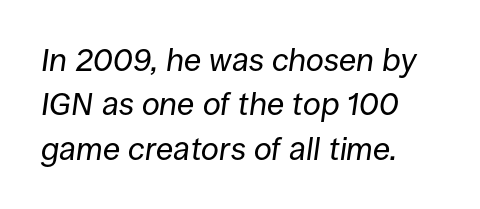
Visually the block forms a straight wall on the left and a jagged coastline on the right. The face looks like a standard text weight, possibly lighter. A typesetter would call this proportional, since set widths differ per character. Has an underline been added? It has not.
